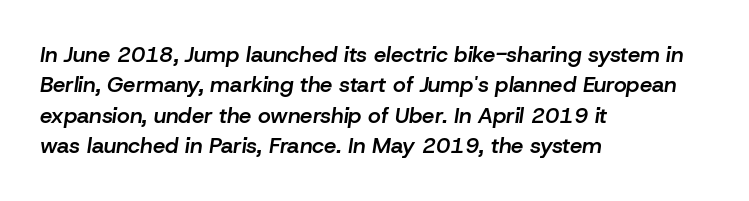
Q: Is the text bold? A: Semi-bold.
Q: Is the text italic (slanted)? A: Yes, it leans right by about 8 degrees.
Q: Is the text underlined? A: No.
Q: How is the paragraph aligned? A: Left-aligned.
Q: Is the spacing between letters normal or unusually wide? A: Normal.
Q: Is the spacing between lines tight, normal or loose? A: Normal.
